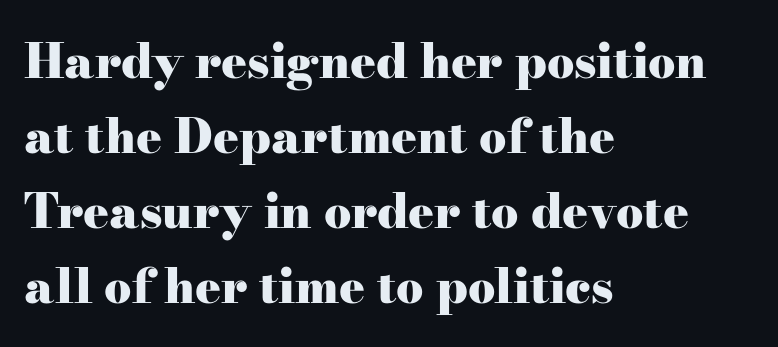
Is this a sans? No — the strokes have serifs. These lines keep a tight, regular rhythm from letter to letter. Is this a fixed-width face? No — the glyphs have proportional, varying widths. Has an underline been added? It has not.
